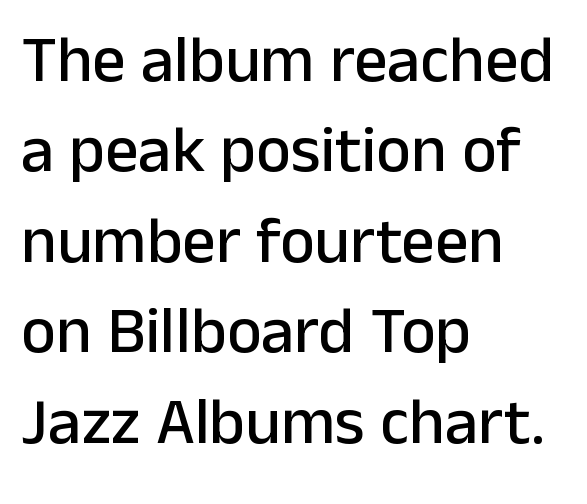
The image shows 66 px sans-serif type, upright; set left-aligned, normal line spacing (1.37x), normal letter spacing, not underlined; low stroke contrast and a medium x-height.
